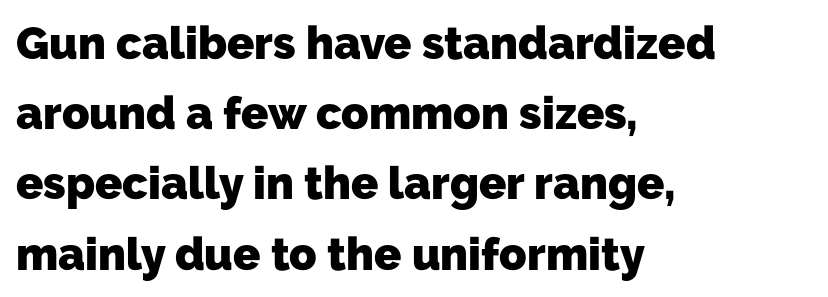
The image shows 45 px heavy sans-serif type; set left-aligned, normal line spacing (1.56x), normal letter spacing, not underlined; low stroke contrast and a medium x-height.
